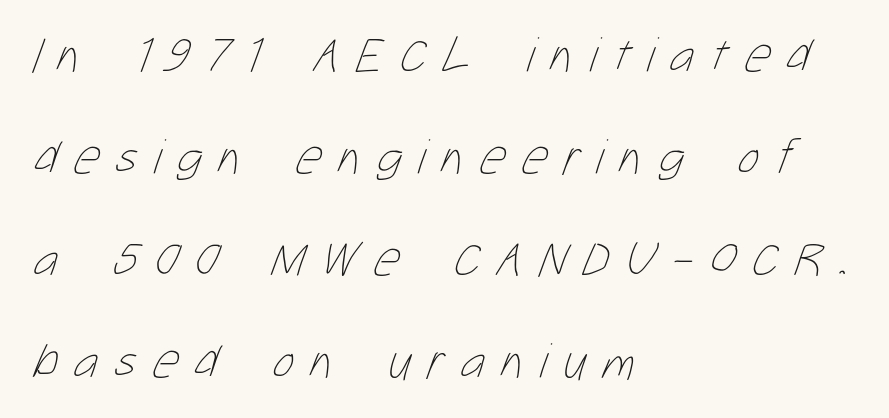
Q: Is the text bold? A: No.
Q: Is the text underlined? A: No.
Q: How is the paragraph aligned? A: Left-aligned.
Q: Is the spacing between letters normal or unusually wide? A: Unusually wide.
Q: Is the spacing between lines tight, normal or loose? A: Loose.
Q: Width (condensed, normal, or wide)? A: Condensed.
Q: Stroke contrast? A: Low.
Q: x-height? A: Medium.
Q: Monospaced? A: No.
